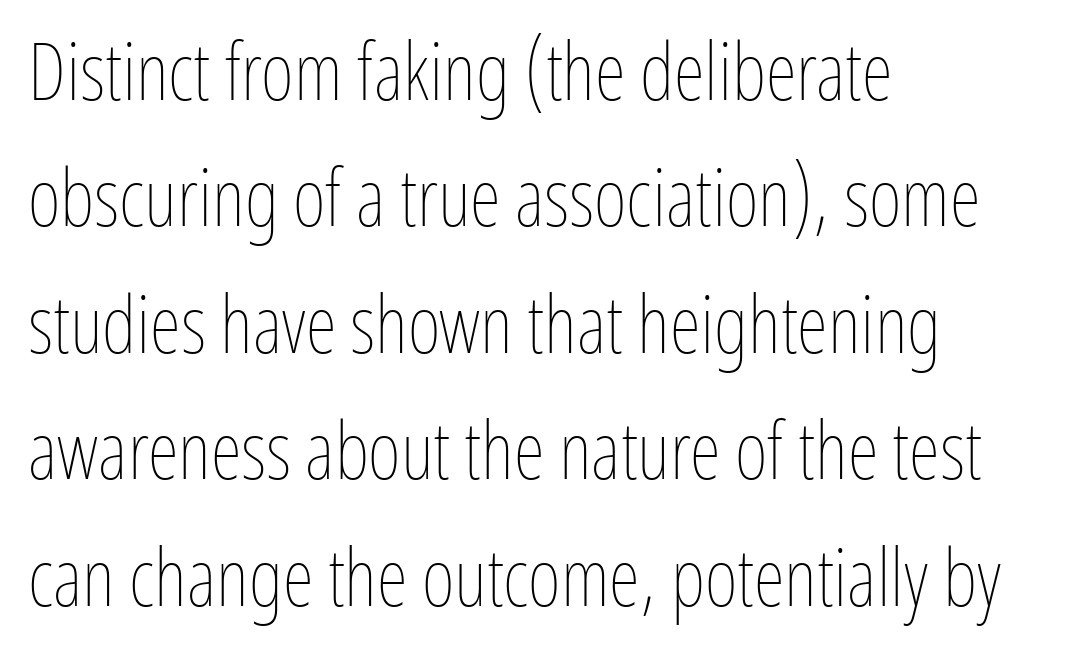
The image shows 80 px thin, condensed type, upright; set left-aligned, normal line spacing (1.58x), normal letter spacing, not underlined; low stroke contrast and a medium x-height.
